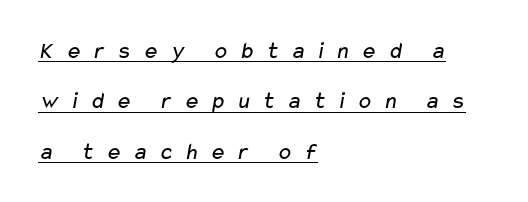
The image shows 24 px text type; set left-aligned, loose line spacing (2.1x), unusually wide letter spacing (+0.43 em), underlined.
